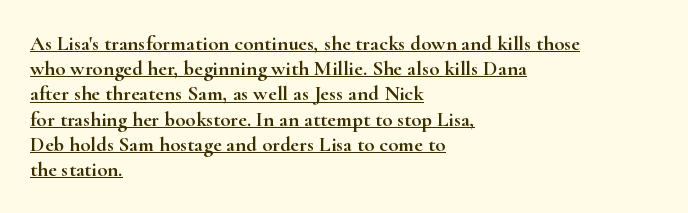
The image shows 21 px text type, upright; set left-aligned, line spacing 1.2x, normal letter spacing, underlined.
